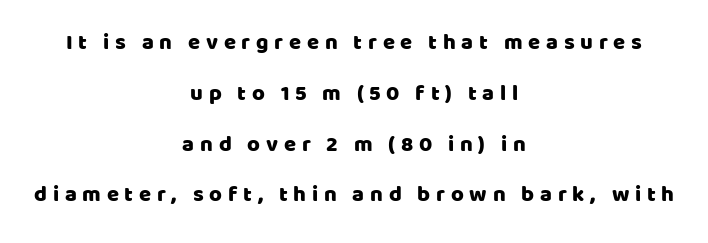
When letters stand straight like this, we call the style roman or upright. The line-height multiplier appears high, well above default. Here the glyphs are tracked loosely, breaking word shapes into spaced letters. Each row of text sits above clean, open space.
